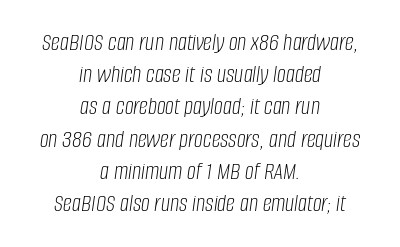
{"italic": "yes", "lean": "right", "slant_degrees": 8, "bold": "no", "underline": "no", "align": "center", "line_spacing": "normal", "line_spacing_ratio": 1.29, "letter_spacing": "normal", "letter_spacing_em": 0.0, "glyph_px": 25}
